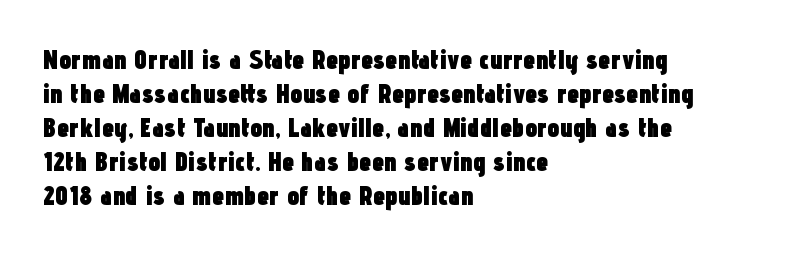
Q: Is the text bold? A: Yes.
Q: Is the text italic (slanted)? A: No, it is upright.
Q: Is the text underlined? A: No.
Q: How is the paragraph aligned? A: Left-aligned.
Q: Is the spacing between letters normal or unusually wide? A: Normal.
Q: Is the spacing between lines tight, normal or loose? A: Normal.
